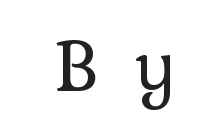
You could only call the tracking loose — the letters float apart. This sample has the flowing, uneven cadence of proportional lettering. The letters look calm and open, with moderate or lighter stems. The foot of each line stays bare and open.
